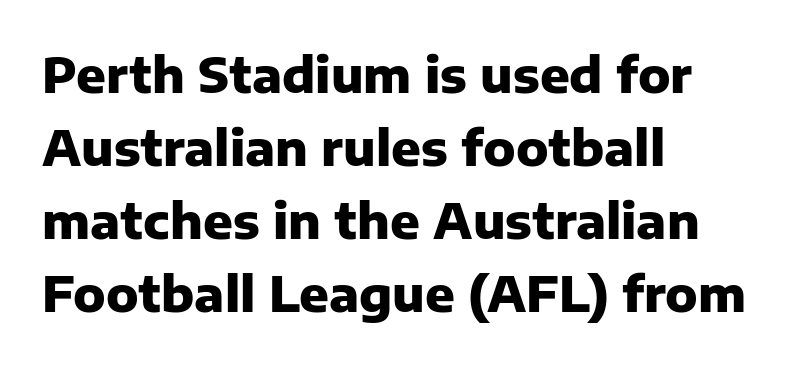
Q: Is the text bold? A: Yes.
Q: Is the text italic (slanted)? A: No, it is upright.
Q: Is the typeface a serif or a sans-serif typeface? A: Sans-serif.
Q: Is the text underlined? A: No.
Q: How is the paragraph aligned? A: Left-aligned.
Q: Is the spacing between letters normal or unusually wide? A: Normal.
Q: Is the spacing between lines tight, normal or loose? A: Normal.
Q: Width (condensed, normal, or wide)? A: Normal.
Q: Stroke contrast? A: Low.
Q: x-height? A: Medium.
Q: Monospaced? A: No.
